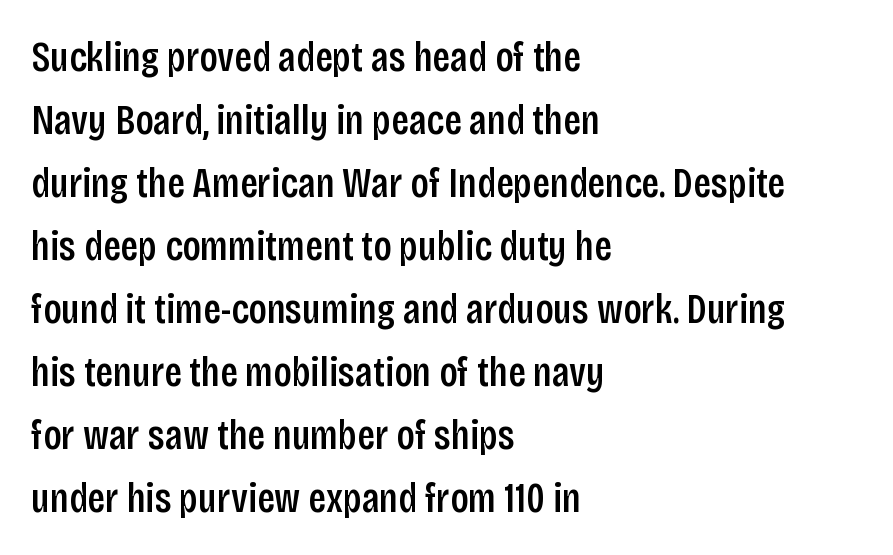
{"serif": "no", "italic": "no", "bold": "semi", "weight": "semibold", "width": "condensed", "stroke_contrast": "low", "x_height": "large", "monospaced": "no", "underline": "no", "align": "left", "line_spacing": "normal", "line_spacing_ratio": 1.5, "letter_spacing": "normal", "letter_spacing_em": 0.0, "glyph_px": 42}
